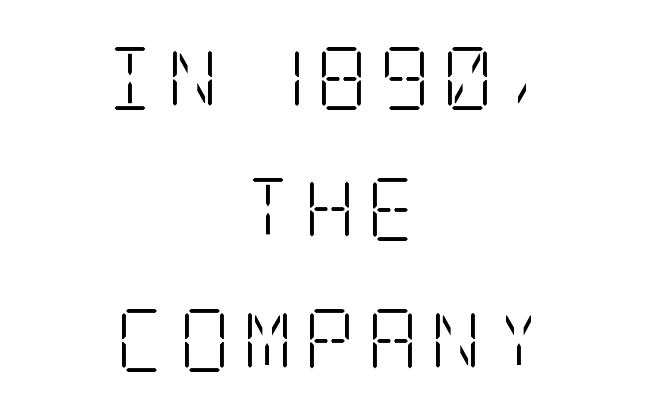
The image shows 63 px light, condensed serif type, upright; set centered, loose line spacing (2.08x), not underlined; low stroke contrast and a large x-height.
